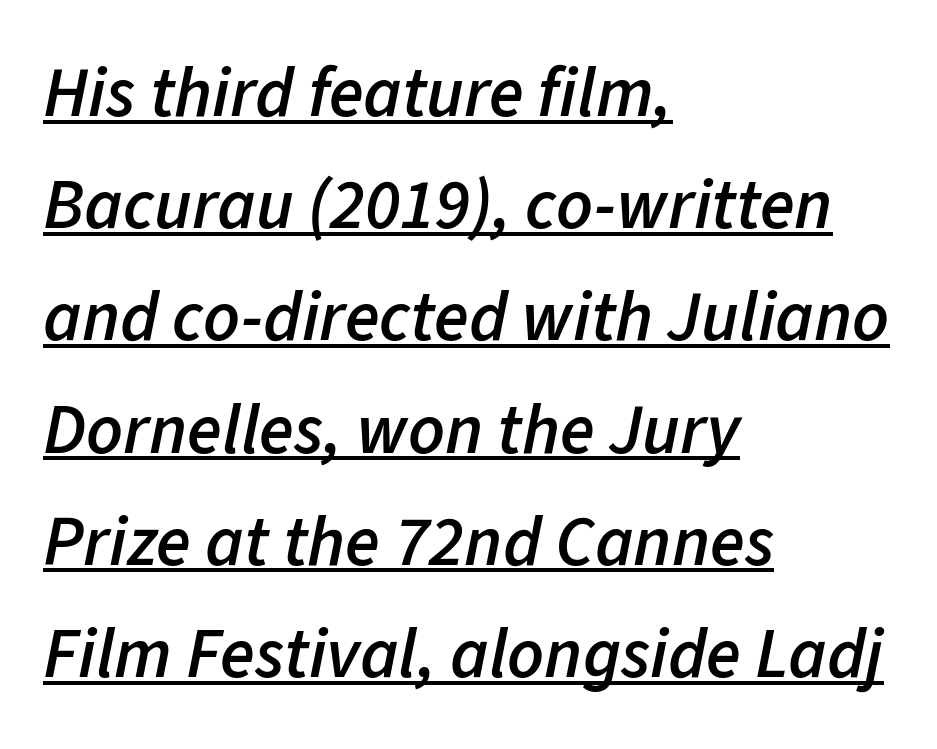
Inter-character spacing is left at the font's built-in metrics. Spacing verdict: proportional, widths tailored to each character. The rows are spaced the way most documents space them. This is moderately heavy type, rendered in semibold. The lines are quadded left.
